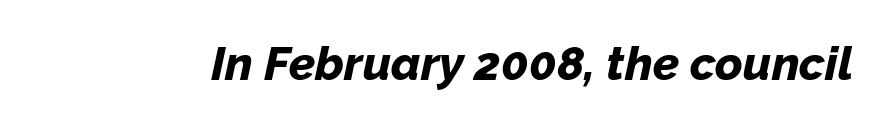
Q: Is the text bold? A: Yes.
Q: Is the text italic (slanted)? A: Yes, it leans right by about 12 degrees.
Q: Is the text underlined? A: No.
Q: Is the spacing between letters normal or unusually wide? A: Normal.
Q: Width (condensed, normal, or wide)? A: Normal.
Q: Stroke contrast? A: Low.
Q: x-height? A: Medium.
Q: Monospaced? A: No.
